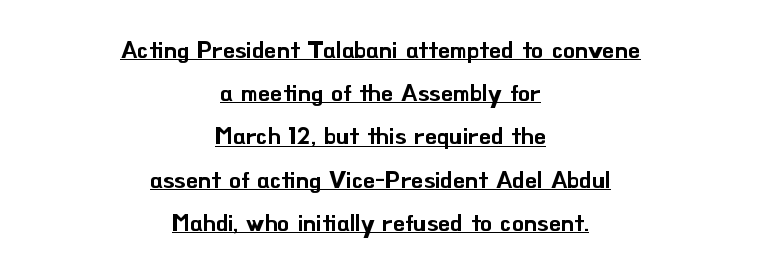
Q: Is the text italic (slanted)? A: No, it is upright.
Q: Is the text underlined? A: Yes.
Q: How is the paragraph aligned? A: Centered.
Q: Is the spacing between letters normal or unusually wide? A: Normal.
